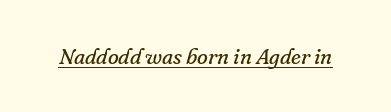
{"italic": "yes", "lean": "right", "slant_degrees": 16, "bold": "no", "underline": "yes", "letter_spacing": "normal", "letter_spacing_em": 0.0, "glyph_px": 22}
